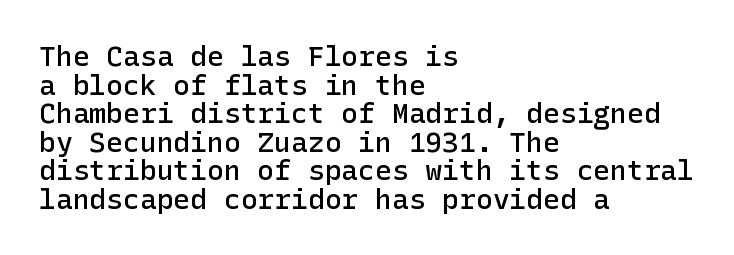
The image shows 28 px semibold sans-serif type, upright; set left-aligned, tight line spacing (1.02x), normal letter spacing, not underlined; low stroke contrast and a medium x-height.
